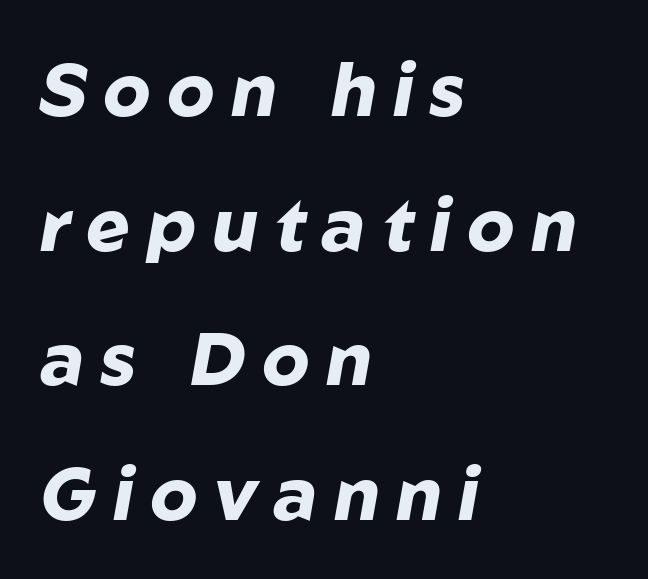
{"italic": "yes", "lean": "right", "slant_degrees": 10, "bold": "yes", "weight": "heavy", "width": "normal", "stroke_contrast": "low", "x_height": "medium", "monospaced": "no", "underline": "no", "align": "left", "line_spacing_ratio": 1.82, "letter_spacing": "wide", "letter_spacing_em": 0.22, "glyph_px": 74}
